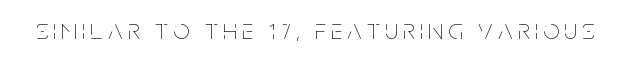
The zone under the glyphs is completely vacant. Nothing heavy about these letters — not bold at all. Is this a fixed-width face? No — the glyphs have proportional, varying widths. In terms of posture, this sample is upright.
